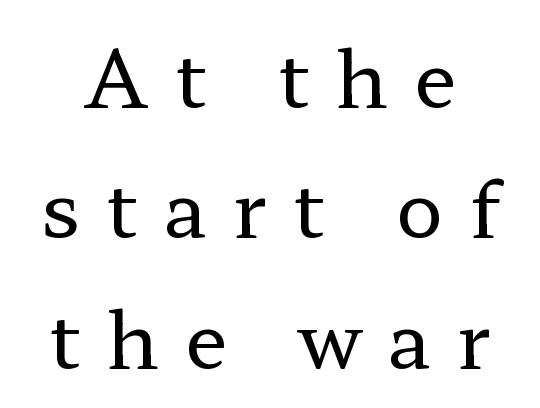
Q: Is the text bold? A: No.
Q: Is the text italic (slanted)? A: No, it is upright.
Q: Is the typeface a serif or a sans-serif typeface? A: Serif.
Q: Is the text underlined? A: No.
Q: Is the spacing between letters normal or unusually wide? A: Unusually wide.
Q: Is the spacing between lines tight, normal or loose? A: Normal.
Q: Width (condensed, normal, or wide)? A: Wide.
Q: Stroke contrast? A: Low.
Q: x-height? A: Medium.
Q: Monospaced? A: No.
